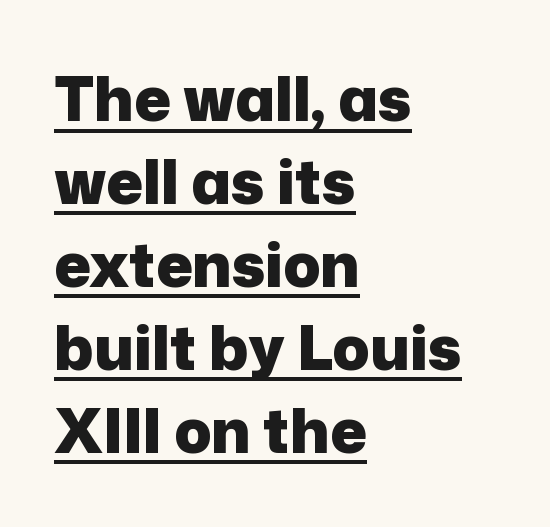
{"serif": "no", "italic": "no", "bold": "yes", "weight": "heavy", "width": "normal", "stroke_contrast": "low", "x_height": "medium", "monospaced": "no", "underline": "yes", "align": "left", "line_spacing": "normal", "line_spacing_ratio": 1.36, "letter_spacing": "normal", "letter_spacing_em": 0.0, "glyph_px": 61}
